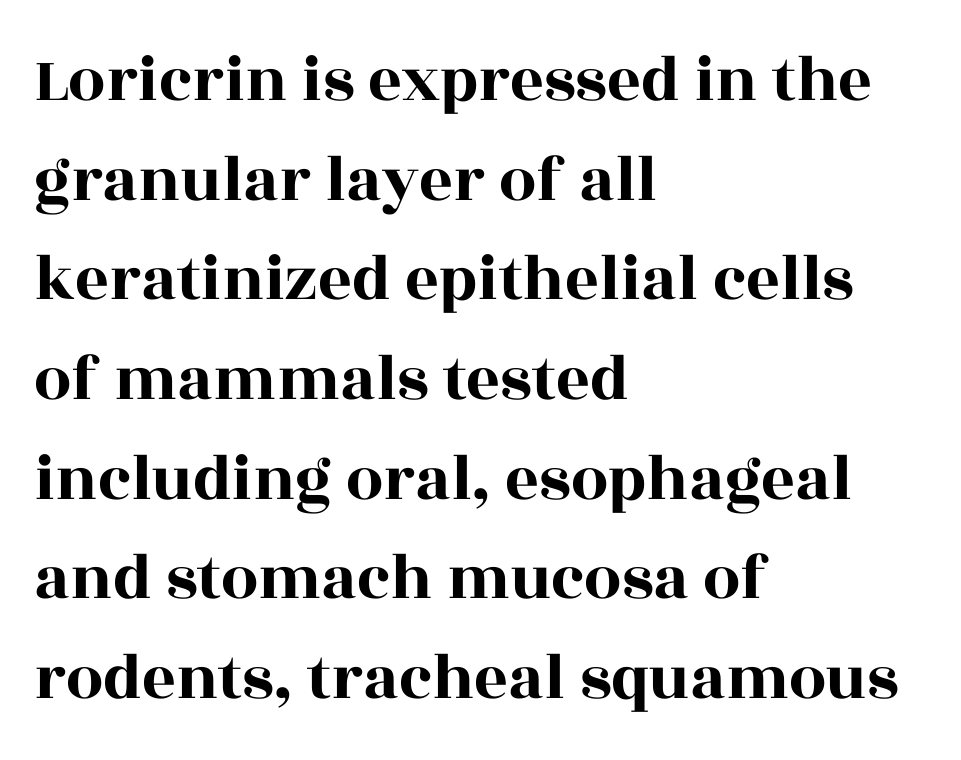
{"serif": "yes", "italic": "no", "width": "wide", "x_height": "large", "monospaced": "no", "underline": "no", "align": "left", "line_spacing": "normal", "line_spacing_ratio": 1.51, "letter_spacing": "normal", "letter_spacing_em": 0.0, "glyph_px": 66}
